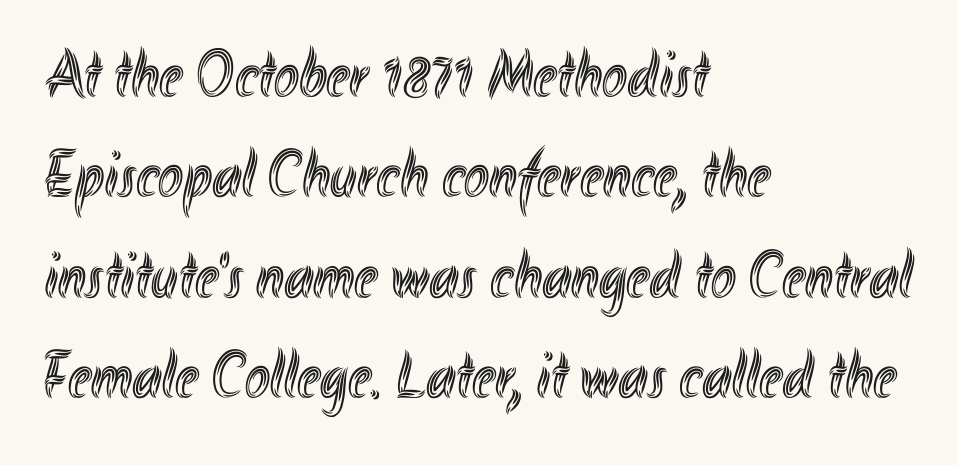
The rendering uses natural spacing where letterforms have individual widths. The lines are quadded left. Inter-character spacing is left at the font's built-in metrics.
